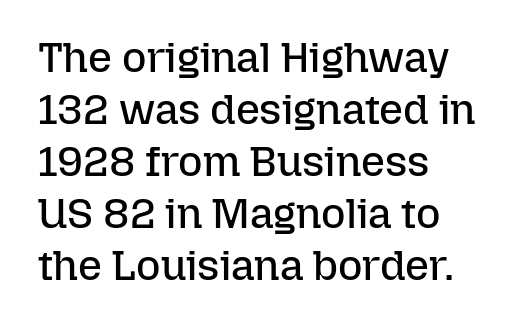
The image shows 42 px regular-weight type, upright; set left-aligned, line spacing 1.24x, normal letter spacing, not underlined; low stroke contrast and a medium x-height.
